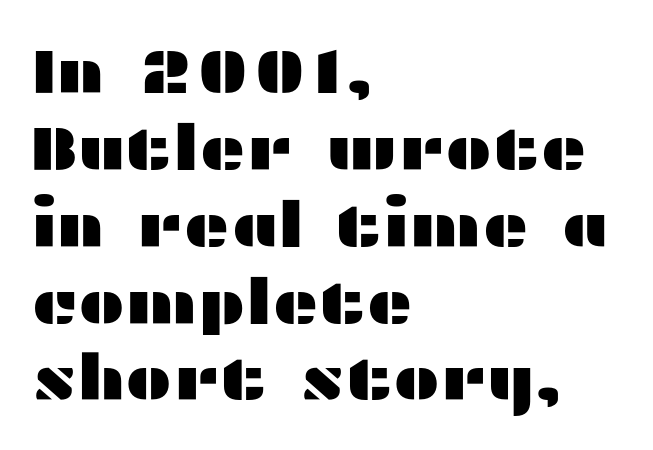
Q: Is the text italic (slanted)? A: No, it is upright.
Q: Is the typeface a serif or a sans-serif typeface? A: Sans-serif.
Q: Is the text underlined? A: No.
Q: How is the paragraph aligned? A: Left-aligned.
Q: Is the spacing between letters normal or unusually wide? A: Normal.
Q: Width (condensed, normal, or wide)? A: Wide.
Q: Stroke contrast? A: Medium.
Q: x-height? A: Medium.
Q: Monospaced? A: No.
